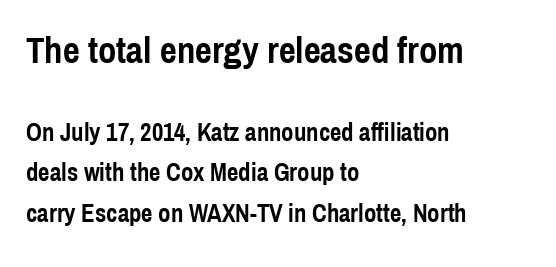
The image shows 37 px semibold, condensed sans-serif type, upright; set left-aligned, normal line spacing (1.62x), normal letter spacing, not underlined; the first (top) block is 1.48x larger; a medium x-height.
